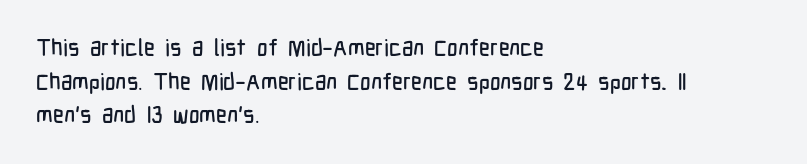
{"italic": "no", "underline": "no", "align": "left", "line_spacing": "normal", "line_spacing_ratio": 1.46, "letter_spacing": "normal", "letter_spacing_em": 0.0, "glyph_px": 23}
